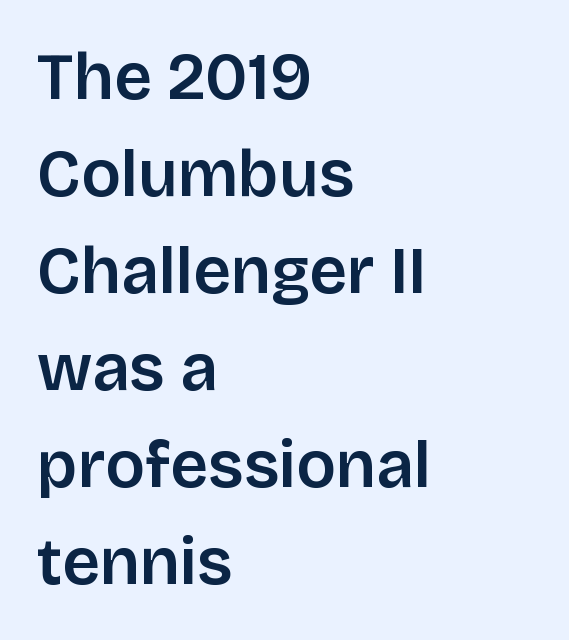
Serif or sans? Sans — the stroke terminals are bare. The rendering uses natural spacing where letterforms have individual widths. A student would call this left alignment; a typographer would say flush left, rag right. Type without underlining. Nope, not italic — everything's standing straight.
